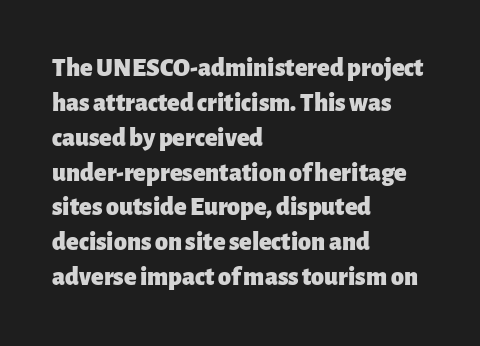
The image shows 26 px bold type, upright; set left-aligned, normal line spacing (1.34x), normal letter spacing, not underlined.
